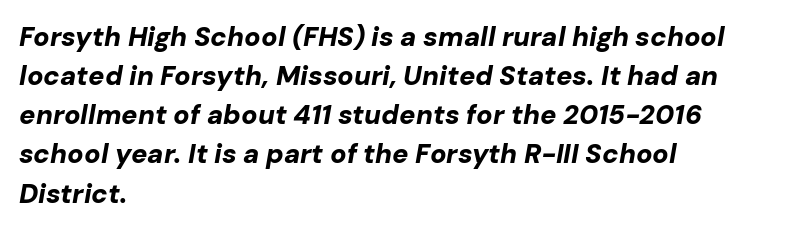
{"italic": "yes", "lean": "right", "slant_degrees": 10, "bold": "yes", "underline": "no", "align": "left", "line_spacing": "normal", "line_spacing_ratio": 1.45, "letter_spacing": "normal", "letter_spacing_em": 0.0, "glyph_px": 27}
